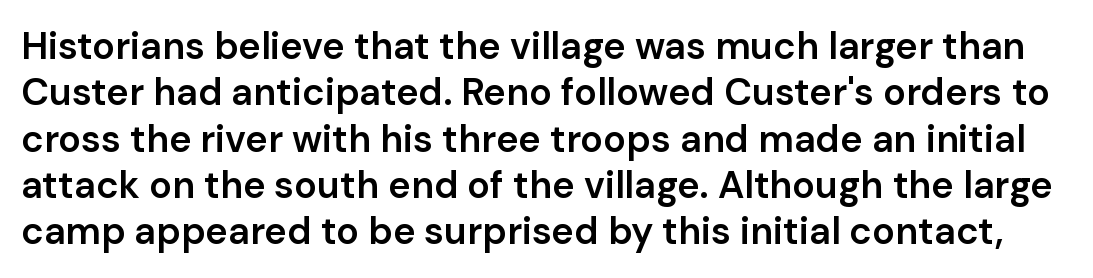
A fair bit of extra ink — the face is semibold, not bold. The letterforms sit shoulder to shoulder at normal distance. Character widths vary here, with narrow letters taking less room than wide ones. Nobody drew a line under any word here. This is roman type, the default non-slanted kind. Look at the bottom of the vertical strokes: they stop flat, with no serifs.
